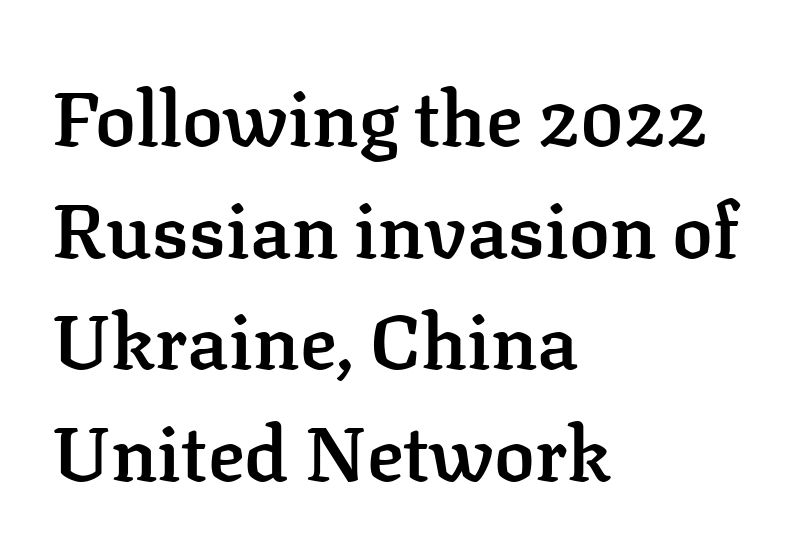
The image shows 76 px semibold serif type, upright; set left-aligned, normal line spacing (1.47x), normal letter spacing, not underlined; low stroke contrast and a medium x-height.
